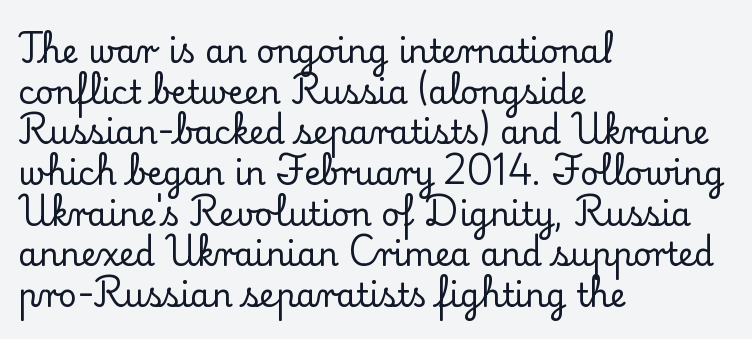
The image shows 32 px serif type, upright; set left-aligned, normal line spacing (1.27x), normal letter spacing, not underlined; low stroke contrast and a small x-height.
